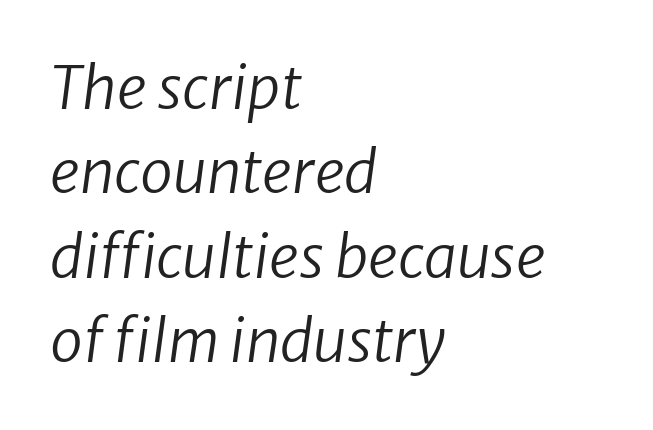
The image shows 59 px regular-weight type, italic (leaning right); set left-aligned, normal line spacing (1.43x), normal letter spacing, not underlined; low stroke contrast and a medium x-height.
